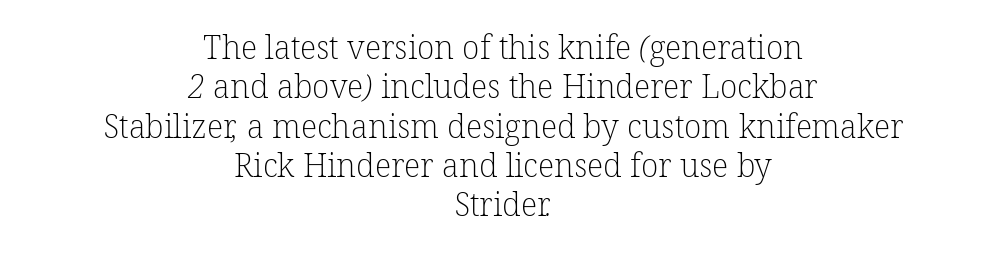
Observe the serifs anchoring each vertical stroke in this sample. Caption: standard tracking, unaltered. The zone under the glyphs is completely vacant. Do the characters align in a grid? No, the font is proportional. Alignment: centered.
